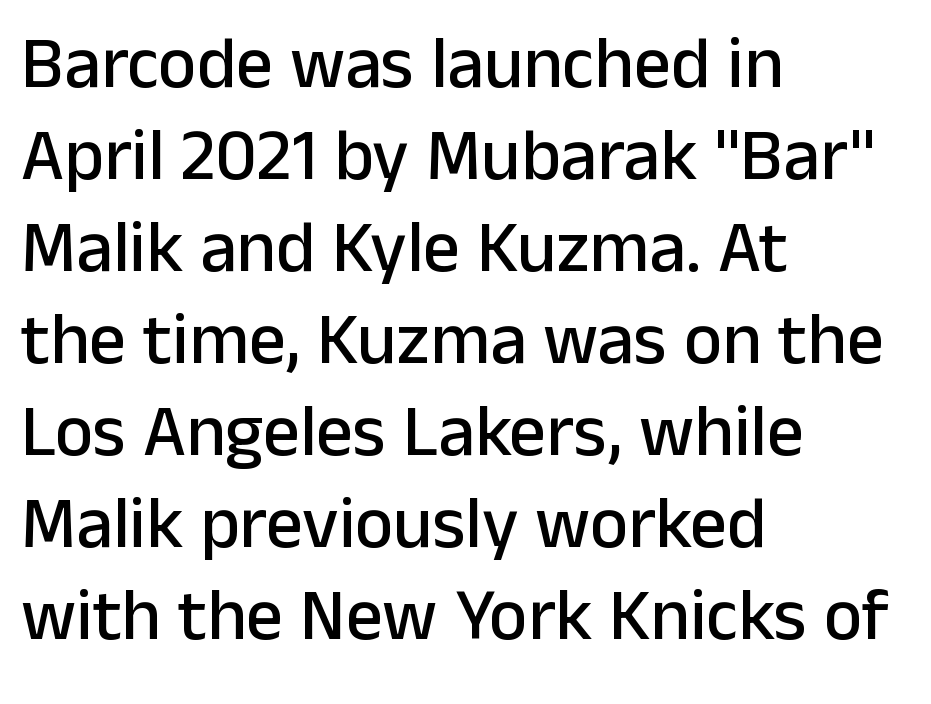
{"serif": "no", "italic": "no", "width": "normal", "stroke_contrast": "low", "x_height": "medium", "monospaced": "no", "underline": "no", "align": "left", "line_spacing": "normal", "line_spacing_ratio": 1.26, "letter_spacing": "normal", "letter_spacing_em": 0.0, "glyph_px": 73}
